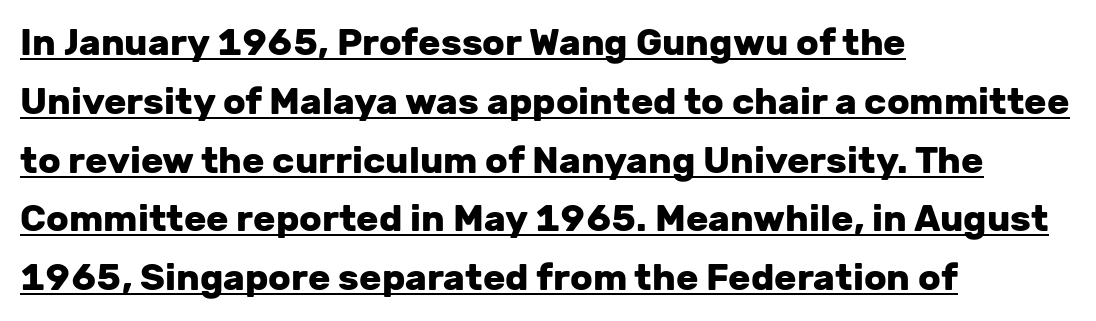
The image shows 37 px heavy sans-serif type, upright; set left-aligned, normal line spacing (1.59x), normal letter spacing, underlined; low stroke contrast and a medium x-height.
